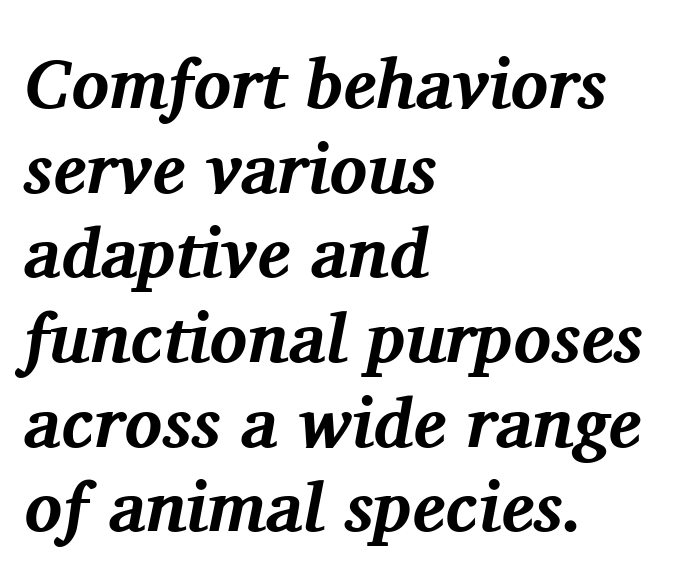
The image shows 70 px bold serif type, italic (leaning right); set left-aligned, line spacing 1.21x, normal letter spacing, not underlined; medium stroke contrast and a medium x-height.
